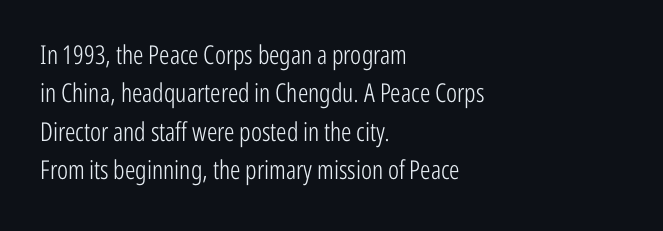
The image shows 26 px text type, upright; set left-aligned, normal line spacing (1.48x), normal letter spacing, not underlined.
